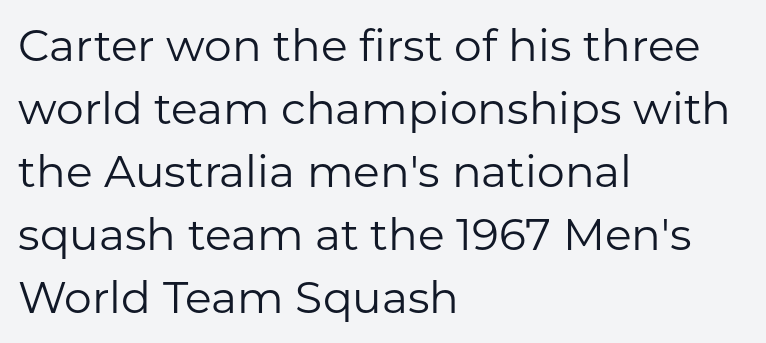
{"serif": "no", "italic": "no", "bold": "no", "weight": "regular", "width": "normal", "stroke_contrast": "low", "x_height": "medium", "monospaced": "no", "underline": "no", "align": "left", "line_spacing": "normal", "line_spacing_ratio": 1.43, "letter_spacing": "normal", "letter_spacing_em": 0.0, "glyph_px": 44}
